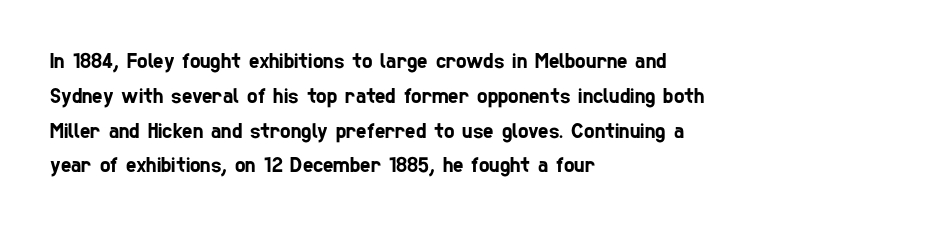
The image shows 22 px text type; set left-aligned, normal line spacing (1.58x), normal letter spacing, not underlined.
